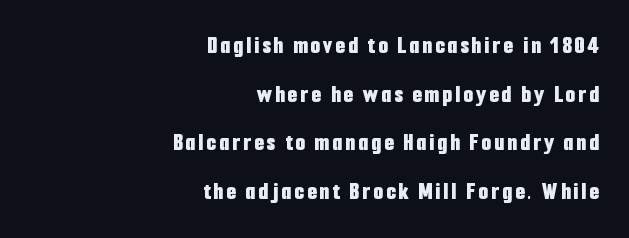
The image shows 25 px bold type, upright; set right-aligned, loose line spacing (1.95x), not underlined.
